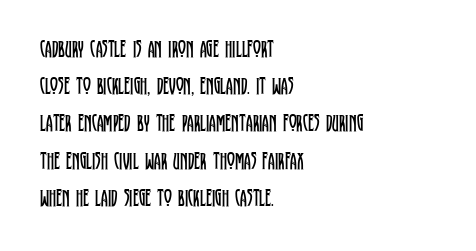
Q: Is the text bold? A: No.
Q: Is the text italic (slanted)? A: No, it is upright.
Q: Is the text underlined? A: No.
Q: How is the paragraph aligned? A: Left-aligned.
Q: Is the spacing between letters normal or unusually wide? A: Normal.
Q: Is the spacing between lines tight, normal or loose? A: Normal.
